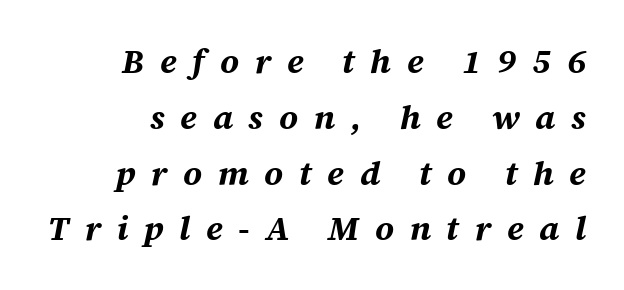
{"italic": "yes", "lean": "right", "slant_degrees": 12, "bold": "yes", "weight": "bold", "width": "normal", "stroke_contrast": "medium", "x_height": "medium", "monospaced": "no", "underline": "no", "align": "right", "line_spacing": "normal", "line_spacing_ratio": 1.64, "letter_spacing": "wide", "letter_spacing_em": 0.46, "glyph_px": 34}
